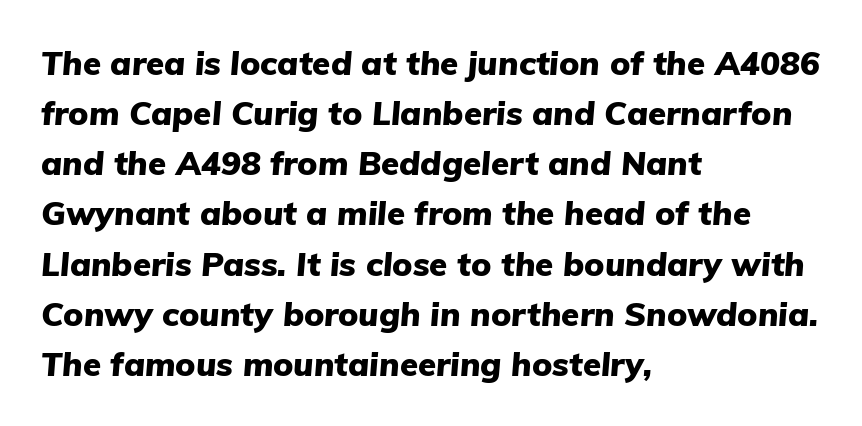
{"italic": "yes", "lean": "right", "slant_degrees": 5, "bold": "yes", "weight": "heavy", "width": "normal", "stroke_contrast": "low", "x_height": "medium", "monospaced": "no", "underline": "no", "align": "left", "line_spacing": "normal", "line_spacing_ratio": 1.52, "letter_spacing": "normal", "letter_spacing_em": 0.0, "glyph_px": 33}
